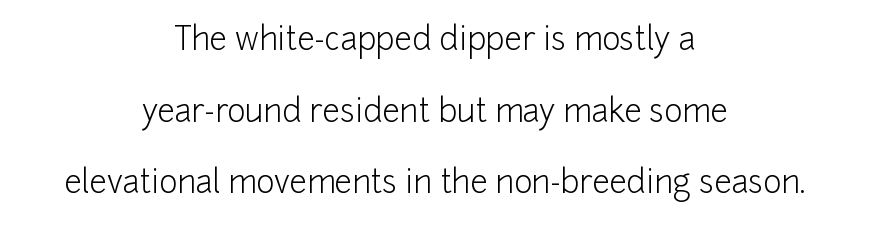
Q: Is the text bold? A: No.
Q: Is the text italic (slanted)? A: No, it is upright.
Q: Is the typeface a serif or a sans-serif typeface? A: Sans-serif.
Q: Is the text underlined? A: No.
Q: How is the paragraph aligned? A: Centered.
Q: Is the spacing between letters normal or unusually wide? A: Normal.
Q: Is the spacing between lines tight, normal or loose? A: Loose.
Q: Width (condensed, normal, or wide)? A: Normal.
Q: Stroke contrast? A: Low.
Q: x-height? A: Medium.
Q: Monospaced? A: No.
